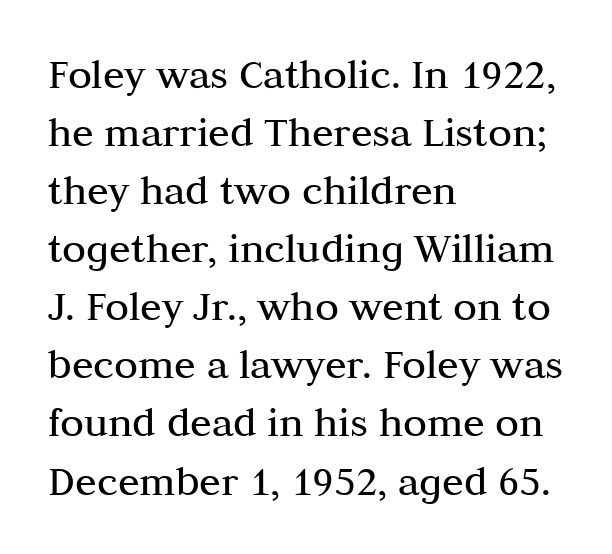
{"serif": "yes", "italic": "no", "bold": "no", "weight": "regular", "width": "normal", "stroke_contrast": "medium", "x_height": "medium", "monospaced": "no", "underline": "no", "align": "left", "line_spacing": "normal", "line_spacing_ratio": 1.32, "letter_spacing": "normal", "letter_spacing_em": 0.0, "glyph_px": 44}
